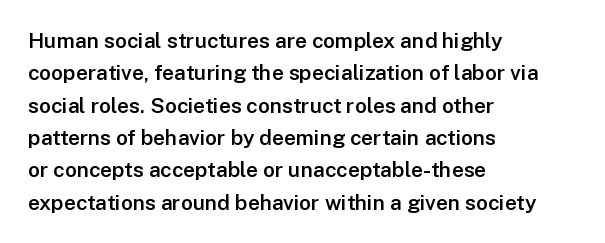
Q: Is the text bold? A: Semi-bold.
Q: Is the text italic (slanted)? A: No, it is upright.
Q: Is the text underlined? A: No.
Q: How is the paragraph aligned? A: Left-aligned.
Q: Is the spacing between letters normal or unusually wide? A: Normal.
Q: Is the spacing between lines tight, normal or loose? A: Normal.
